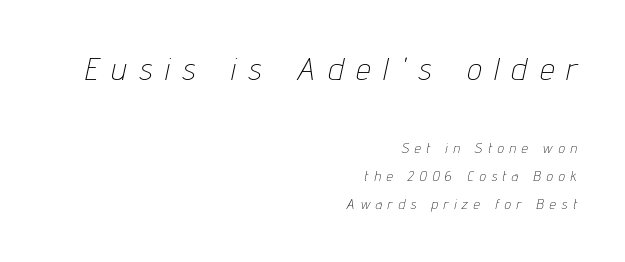
The image shows 32 px thin, condensed type, italic (leaning right); set right-aligned, loose line spacing (2.0x), unusually wide letter spacing (+0.42 em), not underlined; the first (top) block is 2.29x larger; low stroke contrast and a medium x-height.
